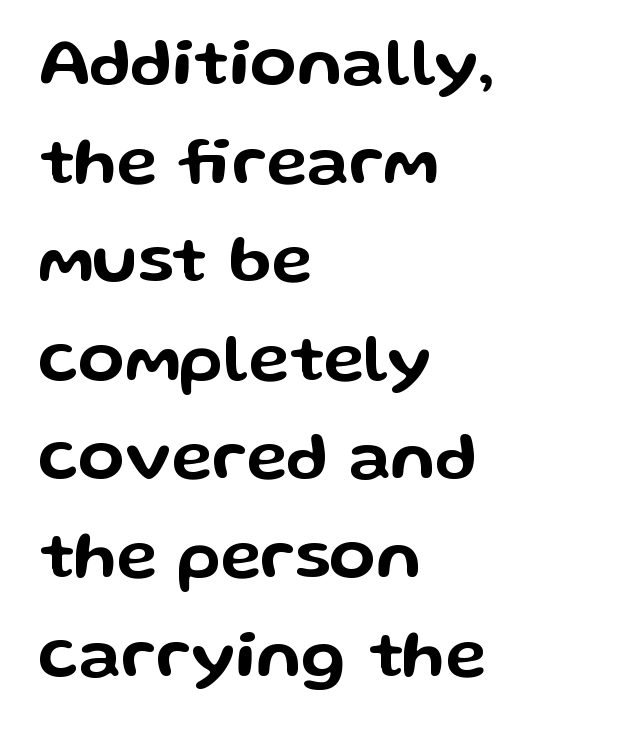
A typesetter would label this face a sans. Each word holds together tightly as a unit, with standard inter-letter gaps. Italic? Not at all — the glyphs are vertical. Unmarked baselines from the first word to the last.
